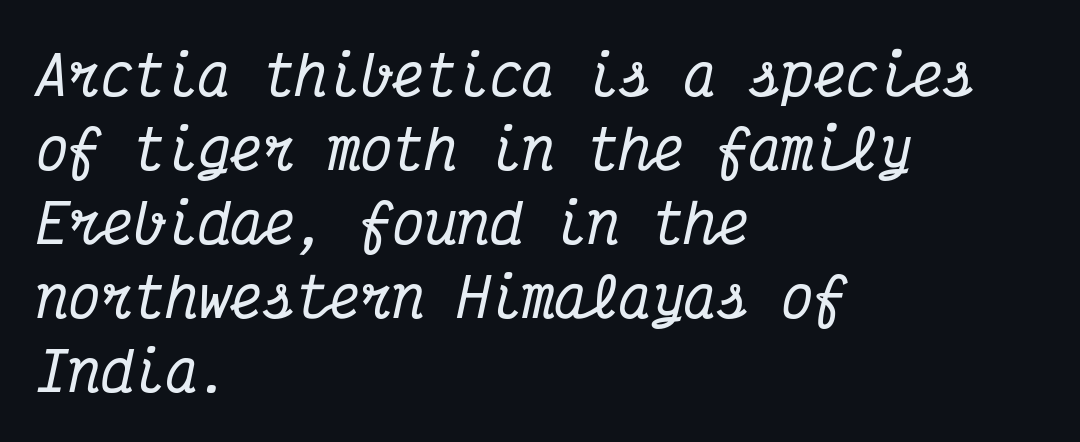
{"serif": "yes", "italic": "yes", "lean": "right", "slant_degrees": 12, "width": "condensed", "stroke_contrast": "medium", "x_height": "medium", "monospaced": "yes", "underline": "no", "align": "left", "line_spacing": "normal", "line_spacing_ratio": 1.37, "letter_spacing": "normal", "letter_spacing_em": 0.0, "glyph_px": 54}
